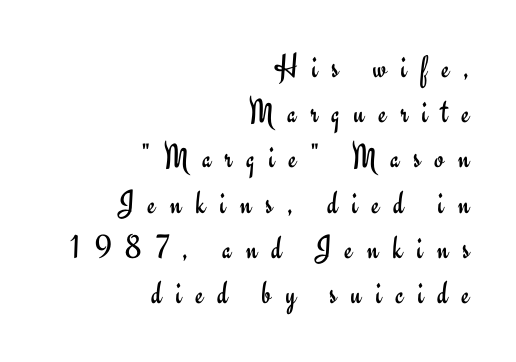
{"serif": "no", "bold": "no", "weight": "regular", "width": "normal", "stroke_contrast": "low", "x_height": "small", "monospaced": "no", "underline": "no", "align": "right", "line_spacing": "normal", "line_spacing_ratio": 1.33, "letter_spacing": "wide", "letter_spacing_em": 0.41, "glyph_px": 34}
